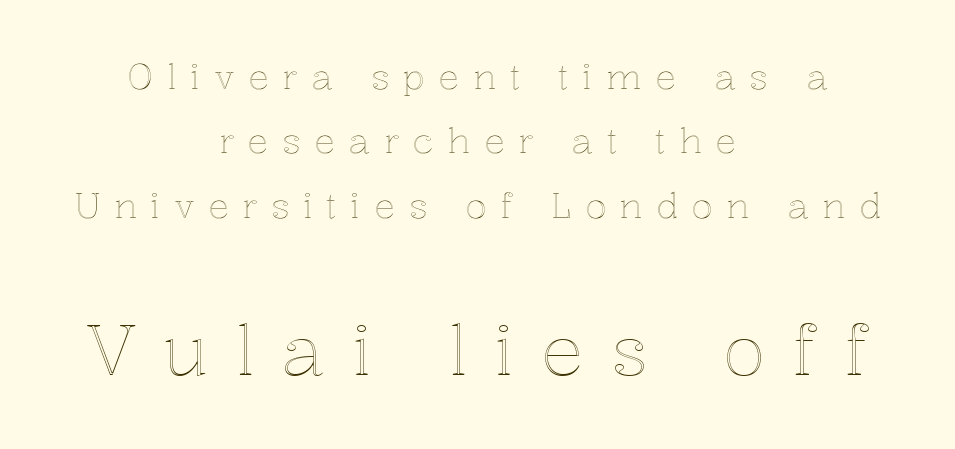
{"italic": "no", "width": "normal", "x_height": "medium", "monospaced": "no", "underline": "no", "align": "center", "line_spacing_ratio": 1.84, "letter_spacing": "wide", "letter_spacing_em": 0.39, "larger_block": "second", "size_ratio": 2.0, "glyph_px": 70}
